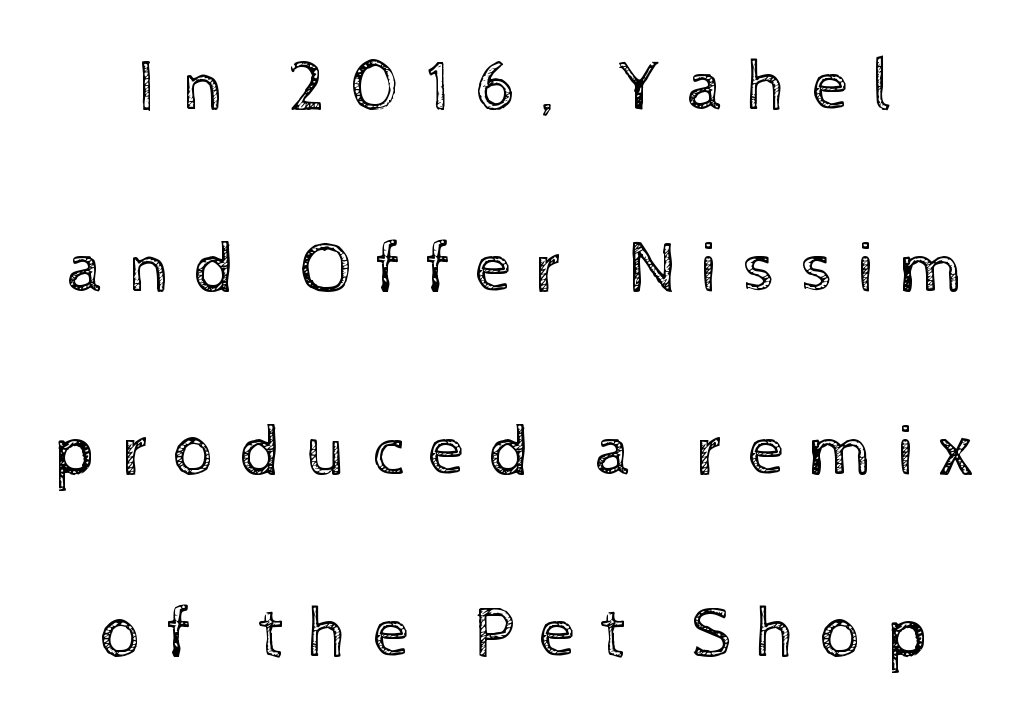
Q: Is the text bold? A: No.
Q: Is the text italic (slanted)? A: No, it is upright.
Q: Is the text underlined? A: No.
Q: Is the spacing between letters normal or unusually wide? A: Unusually wide.
Q: Is the spacing between lines tight, normal or loose? A: Loose.
Q: Width (condensed, normal, or wide)? A: Normal.
Q: x-height? A: Medium.
Q: Monospaced? A: No.
